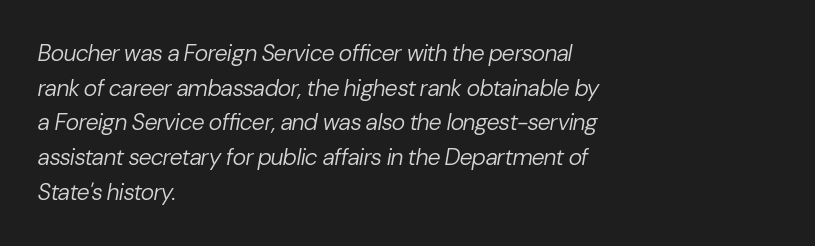
Q: Is the text bold? A: No.
Q: Is the text italic (slanted)? A: Yes, it leans right by about 10 degrees.
Q: Is the text underlined? A: No.
Q: How is the paragraph aligned? A: Left-aligned.
Q: Is the spacing between letters normal or unusually wide? A: Normal.
Q: Is the spacing between lines tight, normal or loose? A: Normal.
